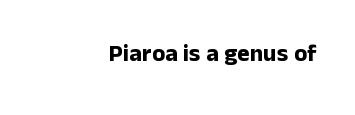
The image shows 24 px bold type, upright; set right-aligned, normal letter spacing, not underlined.
